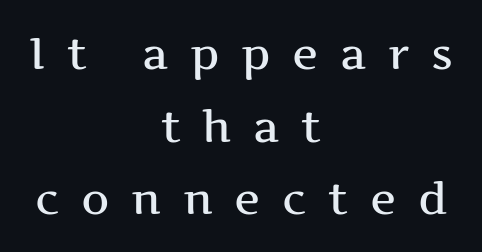
Letters rest on an invisible, unmarked baseline. Does the type have serifs? Yes, each stem ends in a small foot. Interline gaps are of average width in this sample. The lines are quadded center. No italicization has been applied; the sample stays upright. Varying glyph widths throughout — classic text-font behaviour.
